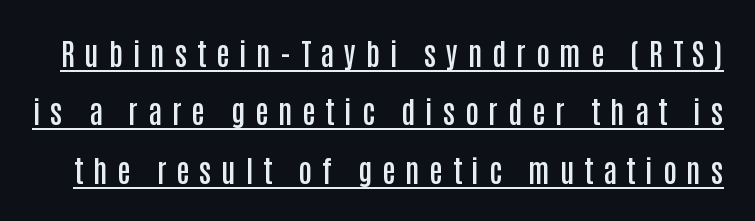
The image shows 30 px semibold, condensed sans-serif type, upright; set loose line spacing (1.95x), unusually wide letter spacing (+0.33 em), underlined; low stroke contrast and a large x-height.
